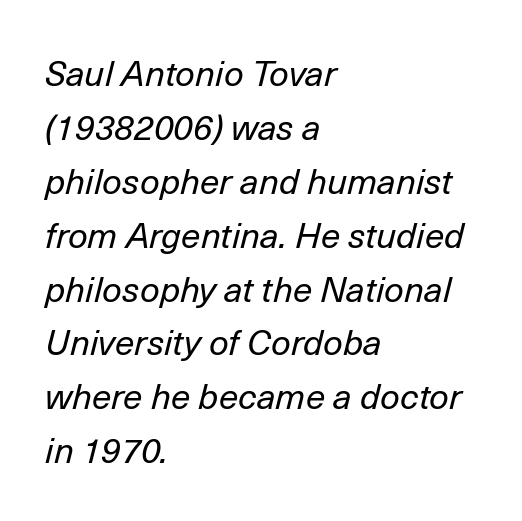
Q: Is the text bold? A: No.
Q: Is the text italic (slanted)? A: Yes, it leans right by about 14 degrees.
Q: Is the text underlined? A: No.
Q: How is the paragraph aligned? A: Left-aligned.
Q: Is the spacing between letters normal or unusually wide? A: Normal.
Q: Is the spacing between lines tight, normal or loose? A: Normal.
Q: Width (condensed, normal, or wide)? A: Normal.
Q: Stroke contrast? A: Low.
Q: x-height? A: Medium.
Q: Monospaced? A: No.
